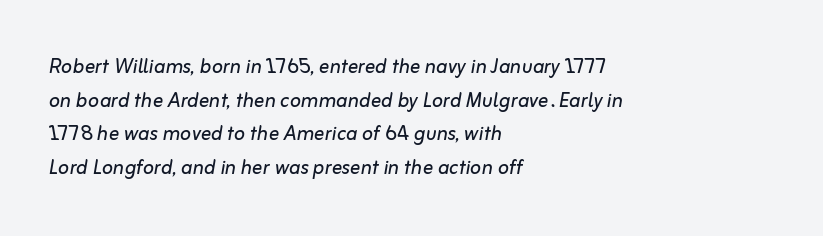
The image shows 26 px text type, italic (leaning right); set left-aligned, normal line spacing (1.29x), normal letter spacing, not underlined.
